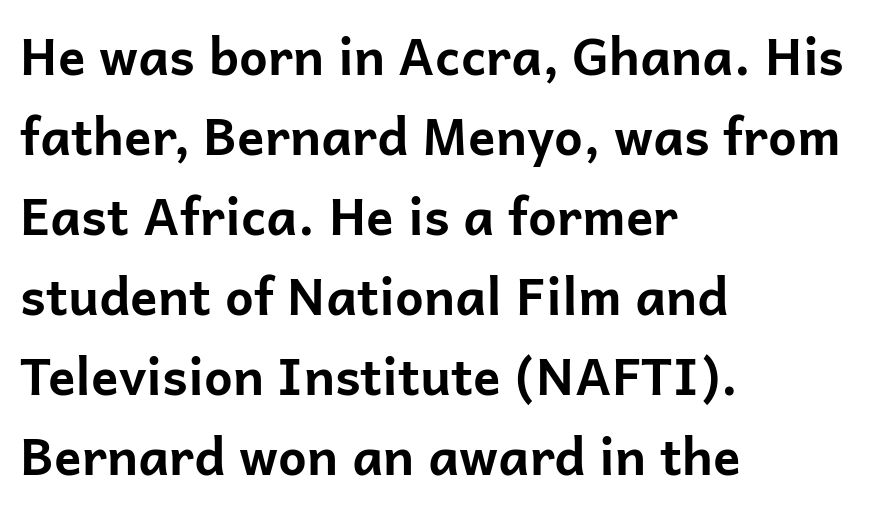
The image shows 51 px bold sans-serif type, upright; set left-aligned, normal line spacing (1.57x), normal letter spacing, not underlined; low stroke contrast and a medium x-height.
